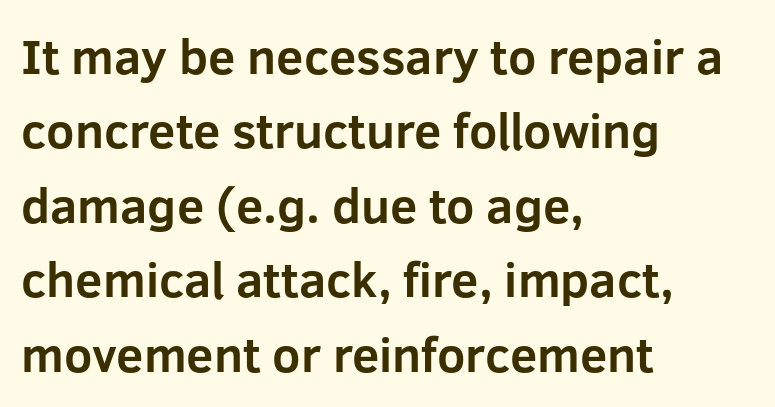
Q: Is the text bold? A: Yes.
Q: Is the text italic (slanted)? A: No, it is upright.
Q: Is the typeface a serif or a sans-serif typeface? A: Sans-serif.
Q: Is the text underlined? A: No.
Q: How is the paragraph aligned? A: Left-aligned.
Q: Is the spacing between letters normal or unusually wide? A: Normal.
Q: Is the spacing between lines tight, normal or loose? A: Normal.
Q: Width (condensed, normal, or wide)? A: Normal.
Q: Stroke contrast? A: Low.
Q: x-height? A: Medium.
Q: Monospaced? A: No.
